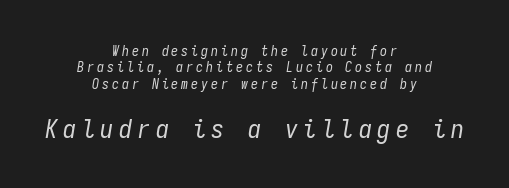
The passage shown is not bold in any degree. In terms of posture, this sample is oblique. Honestly, the letter spacing is so wide it's the main thing you notice. These lines are centered, leaving both edges ragged.
